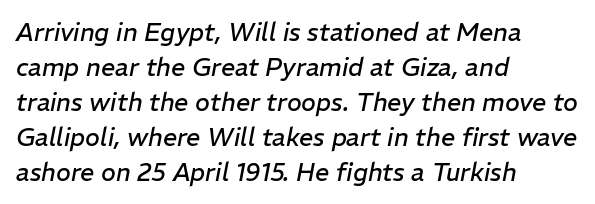
{"italic": "yes", "lean": "right", "slant_degrees": 11, "bold": "no", "underline": "no", "align": "left", "line_spacing": "normal", "line_spacing_ratio": 1.4, "letter_spacing": "normal", "letter_spacing_em": 0.0, "glyph_px": 25}
